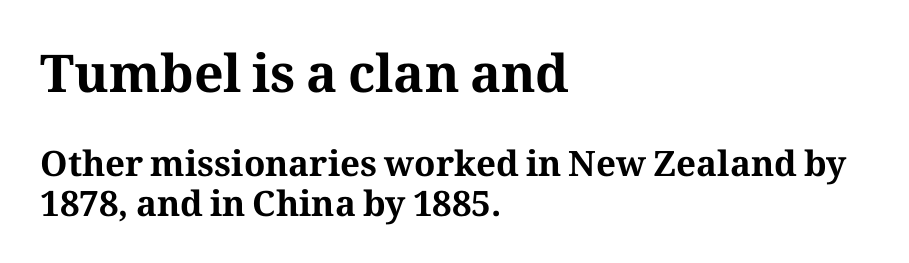
{"serif": "yes", "italic": "no", "bold": "yes", "weight": "bold", "width": "normal", "stroke_contrast": "medium", "x_height": "medium", "monospaced": "no", "underline": "no", "align": "left", "line_spacing": "tight", "line_spacing_ratio": 1.14, "letter_spacing": "normal", "letter_spacing_em": 0.0, "larger_block": "first", "size_ratio": 1.49, "glyph_px": 52}
